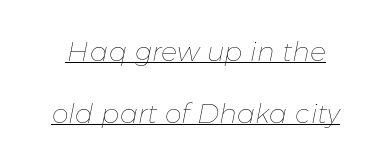
{"italic": "yes", "lean": "right", "slant_degrees": 11, "bold": "no", "underline": "yes", "line_spacing": "loose", "line_spacing_ratio": 2.28, "letter_spacing": "normal", "letter_spacing_em": 0.0, "glyph_px": 27}
